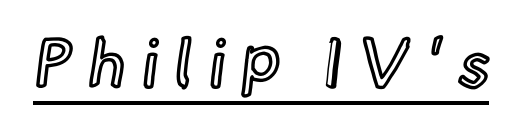
These lines are rendered in a variable-pitch font. The sample's only ornament is a line tracing under the words. The gaps between neighbouring characters are conspicuously large.
